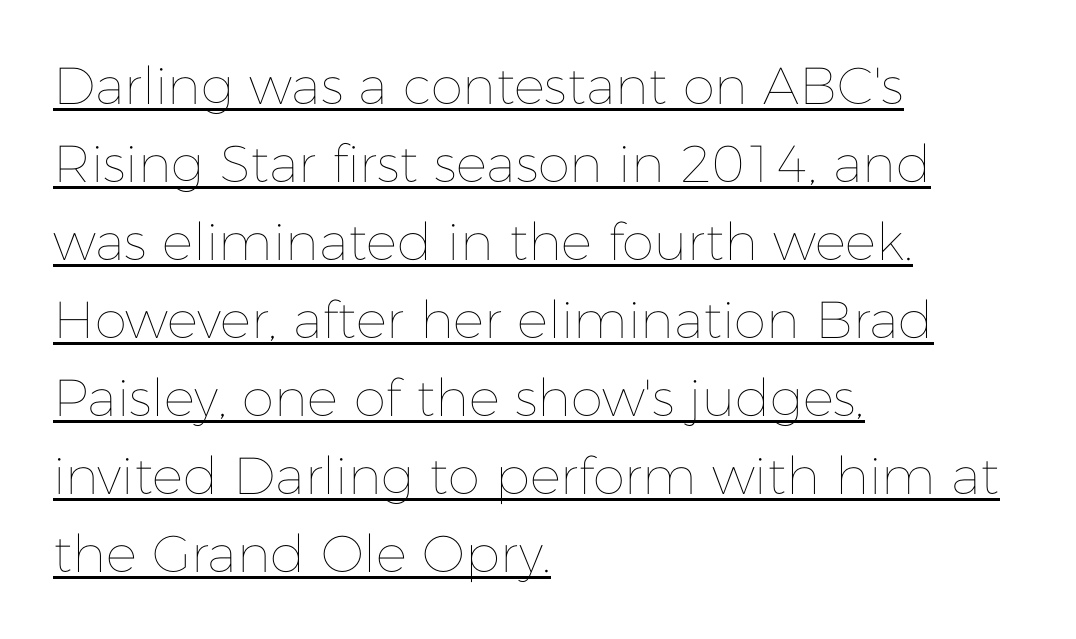
{"italic": "no", "bold": "no", "weight": "thin", "width": "normal", "stroke_contrast": "low", "x_height": "medium", "monospaced": "no", "underline": "yes", "align": "left", "line_spacing": "normal", "line_spacing_ratio": 1.5, "letter_spacing": "normal", "letter_spacing_em": 0.0, "glyph_px": 52}
